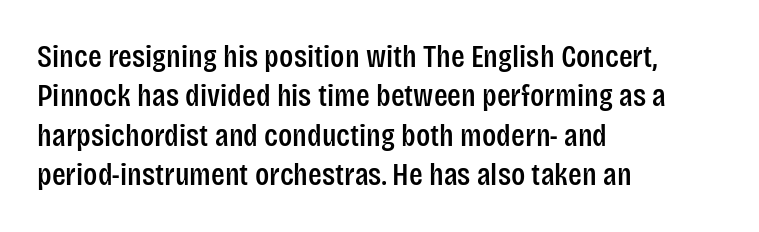
Check the space under the baseline: it is left empty. Check where the strokes stop: nothing finishes them off — pure sans. This sample has the flowing, uneven cadence of proportional lettering. If you drew a ruler down the left edge, every line would touch it. How are the letters spaced? Ordinarily, with no added tracking.
